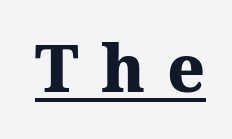
{"serif": "yes", "italic": "no", "bold": "yes", "weight": "heavy", "width": "normal", "stroke_contrast": "medium", "x_height": "medium", "monospaced": "no", "underline": "yes", "letter_spacing": "wide", "letter_spacing_em": 0.34, "glyph_px": 65}
